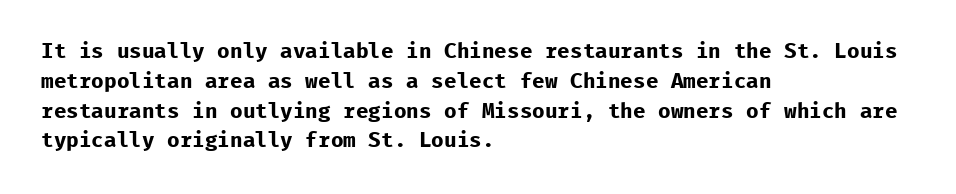
Q: Is the text bold? A: Yes.
Q: Is the text italic (slanted)? A: No, it is upright.
Q: Is the text underlined? A: No.
Q: How is the paragraph aligned? A: Left-aligned.
Q: Is the spacing between letters normal or unusually wide? A: Normal.
Q: Is the spacing between lines tight, normal or loose? A: Normal.
